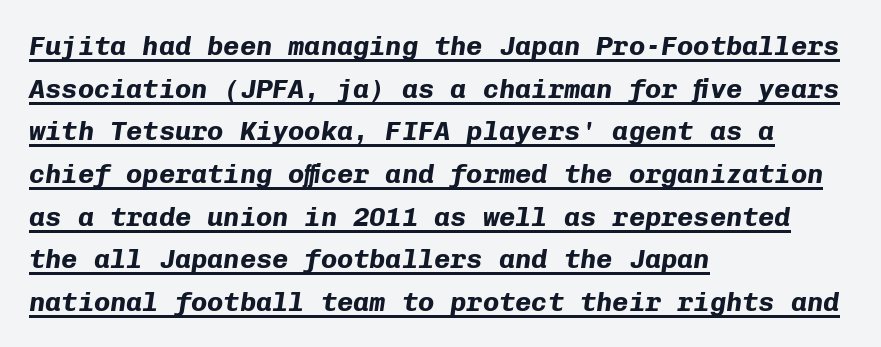
Q: Is the text bold? A: Yes.
Q: Is the text italic (slanted)? A: Yes, it leans right by about 8 degrees.
Q: Is the text underlined? A: Yes.
Q: How is the paragraph aligned? A: Left-aligned.
Q: Is the spacing between letters normal or unusually wide? A: Normal.
Q: Is the spacing between lines tight, normal or loose? A: Normal.
